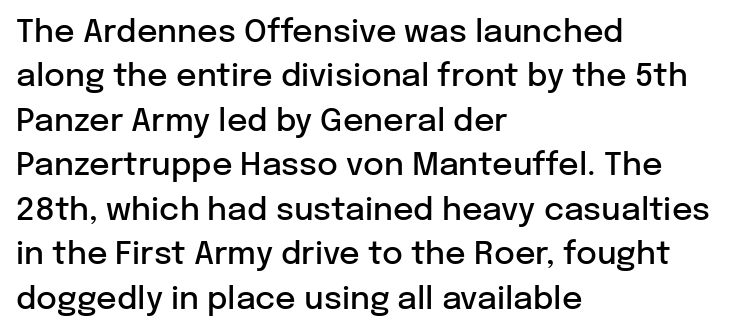
The letterforms sit shoulder to shoulder at normal distance. Quick note: not italic, upright. This sample keeps an unexceptional amount of space between lines. Look at the bottom of the vertical strokes: they stop flat, with no serifs. This is the in-between weight designers call semibold or demi. Clear beneath every line of the passage.
